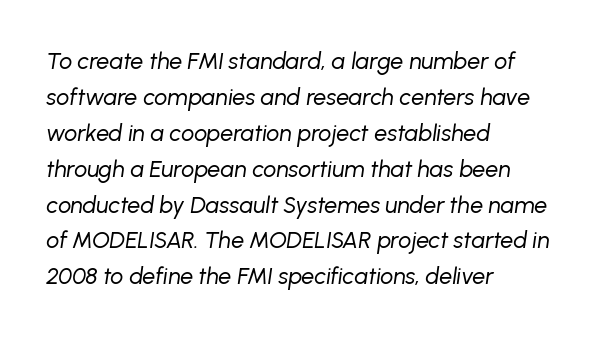
Bold? No — there's no thickening of the strokes. Tall strokes in this sample are angled rather than plumb. This rendering leaves character spacing at its baseline value. A student would call this left alignment; a typographer would say flush left, rag right.
